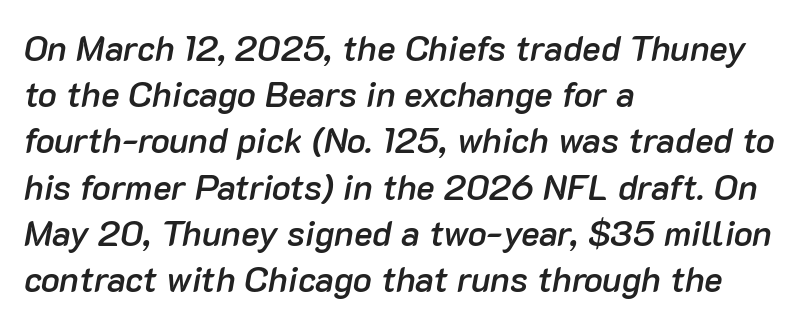
How would I describe the line gaps? Plain and ordinary. If you drew a line through each stem, it would be angled. The space beneath each line is pristine and unruled. Nothing unusual about the tracking: characters are spaced as the font intends. What weight is shown? A semibold, between regular and bold.
